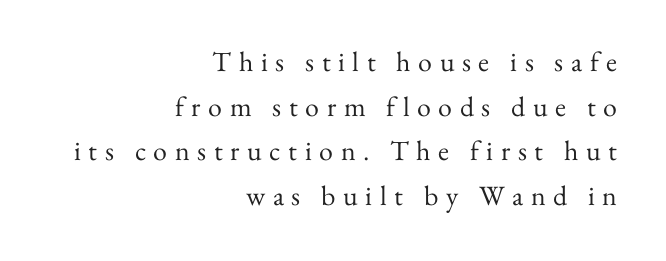
Observe the wide spacing: letters keep a clear distance from each other. Check the space under the baseline: it is left empty. Think of a printed novel: that variable character pitch is what you see here. Small tapered or slab feet sit at the stroke ends, so this counts as serif. All the whitespace from short lines collects on the left.
